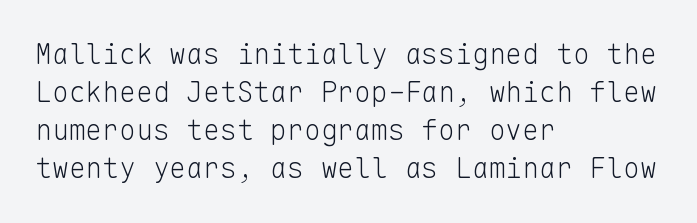
These lines stack with their left ends in a neat column. The line-height multiplier appears to be the usual default. The horizontal fit of the characters is conventional and even. You could count columns in this text — the font is strictly monospaced. Quick note: not italic, upright. The space beneath each line is pristine and unruled.
